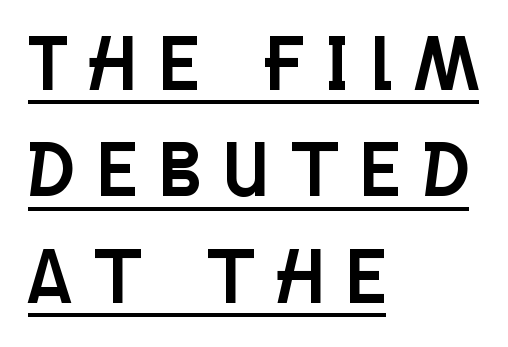
One glance says typical: line gaps are just what's usual. Casual observation: everything's shoved over to the left. Font category for this specimen: sans-serif. Every stem runs plumb, perpendicular to the baseline. Looks like regular typesetting: each glyph gets only the width it needs.
